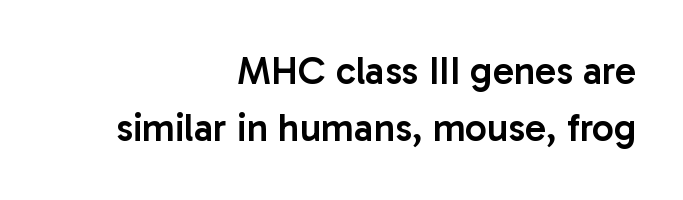
{"serif": "no", "italic": "no", "bold": "semi", "weight": "semibold", "width": "normal", "stroke_contrast": "low", "x_height": "medium", "monospaced": "no", "underline": "no", "align": "right", "line_spacing": "normal", "line_spacing_ratio": 1.47, "letter_spacing": "normal", "letter_spacing_em": 0.0, "glyph_px": 39}
